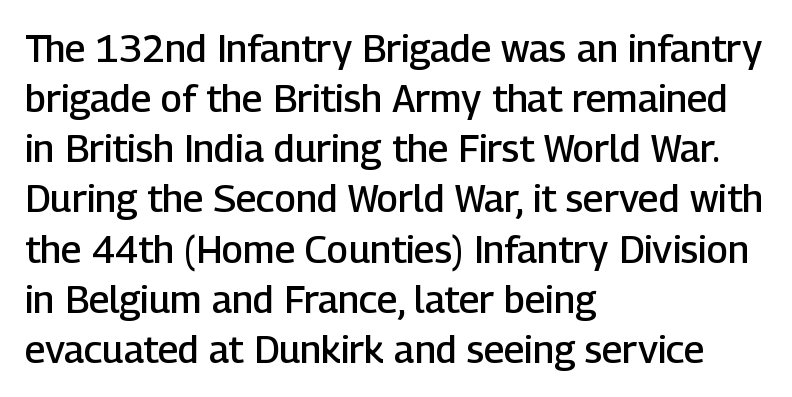
{"serif": "no", "italic": "no", "bold": "semi", "weight": "semibold", "width": "normal", "stroke_contrast": "low", "x_height": "medium", "monospaced": "no", "underline": "no", "align": "left", "line_spacing": "normal", "line_spacing_ratio": 1.32, "letter_spacing": "normal", "letter_spacing_em": 0.0, "glyph_px": 38}
